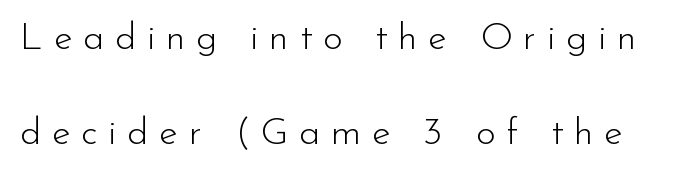
{"serif": "no", "italic": "no", "bold": "no", "weight": "light", "width": "normal", "stroke_contrast": "low", "x_height": "small", "monospaced": "no", "underline": "no", "line_spacing": "loose", "line_spacing_ratio": 2.5, "letter_spacing": "wide", "letter_spacing_em": 0.28, "glyph_px": 38}
